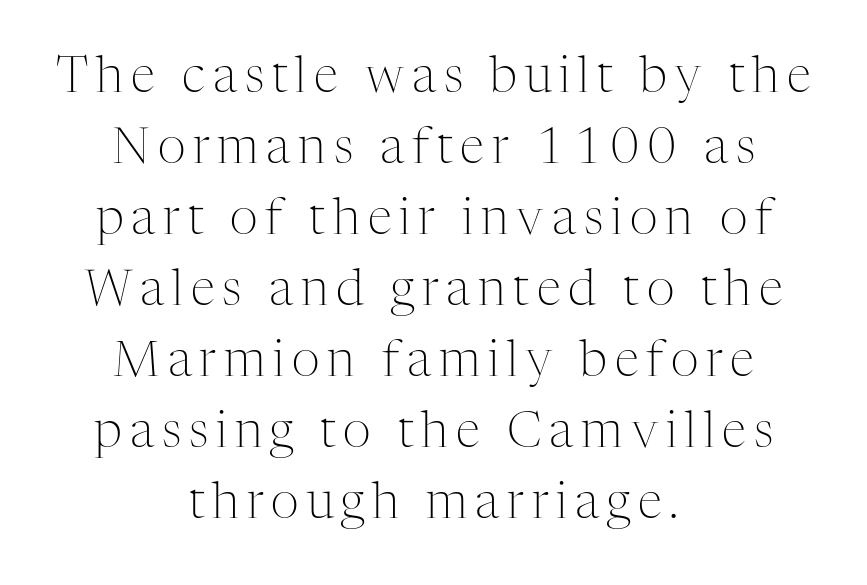
The image shows 49 px light serif type, upright; set centered, normal line spacing (1.45x), not underlined; medium stroke contrast and a medium x-height.
